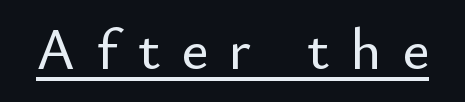
Q: Is the text italic (slanted)? A: No, it is upright.
Q: Is the typeface a serif or a sans-serif typeface? A: Sans-serif.
Q: Is the text underlined? A: Yes.
Q: Is the spacing between letters normal or unusually wide? A: Unusually wide.
Q: Width (condensed, normal, or wide)? A: Normal.
Q: Stroke contrast? A: Low.
Q: x-height? A: Small.
Q: Monospaced? A: No.
